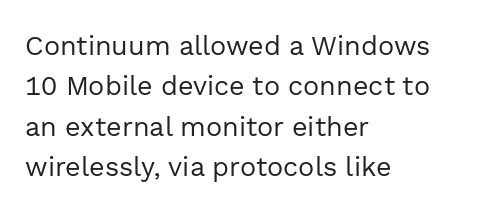
The image shows 27 px text type, upright; set left-aligned, normal line spacing (1.5x), normal letter spacing, not underlined.
